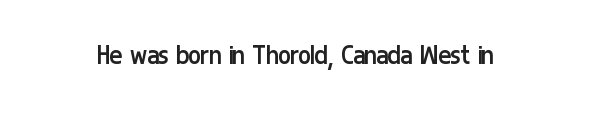
Think of a printed novel: that variable character pitch is what you see here. Are there feet on the stems? There aren't — it's a sans. The passage shown is not underscored anywhere. Ascenders rise straight up at ninety degrees.
